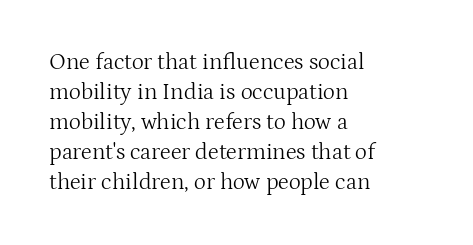
The lines are quadded left. The font sits on the lighter half of the weight spectrum, regular included. Tracking here is standard; glyphs follow each other at the usual distance. Italic? Not at all — the glyphs are vertical. Rule under the text: the space is simply empty.
